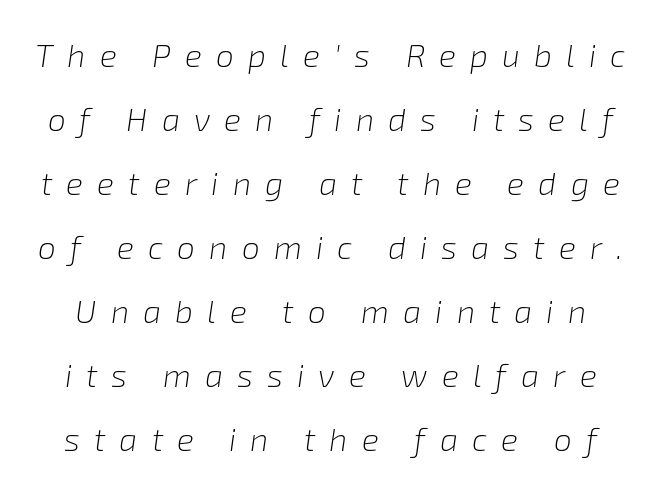
{"italic": "yes", "lean": "right", "slant_degrees": 8, "bold": "no", "weight": "light", "width": "normal", "stroke_contrast": "low", "x_height": "medium", "monospaced": "no", "underline": "no", "line_spacing": "loose", "line_spacing_ratio": 2.0, "letter_spacing": "wide", "letter_spacing_em": 0.44, "glyph_px": 32}
